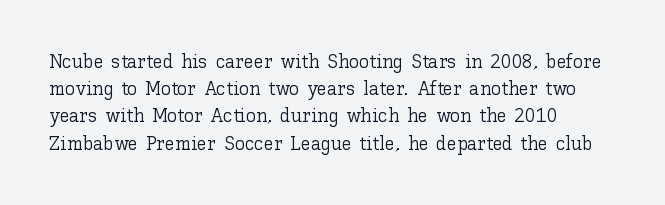
The image shows 20 px text type, upright; set left-aligned, normal line spacing (1.36x), normal letter spacing, not underlined.
